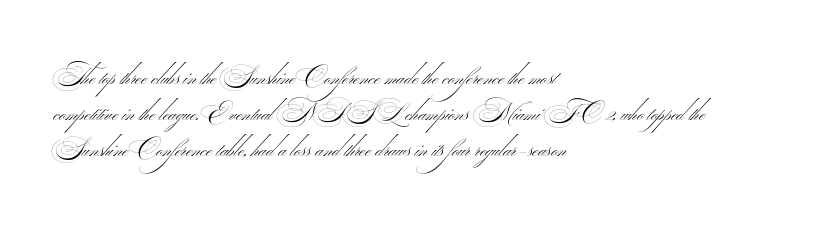
{"bold": "no", "underline": "no", "align": "left", "line_spacing": "normal", "line_spacing_ratio": 1.38, "letter_spacing": "normal", "letter_spacing_em": 0.0, "glyph_px": 26}
